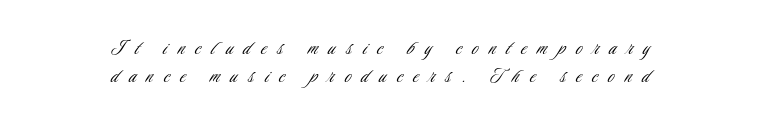
The image shows 23 px text type; set centered, line spacing 1.2x, unusually wide letter spacing (+0.46 em), not underlined.
